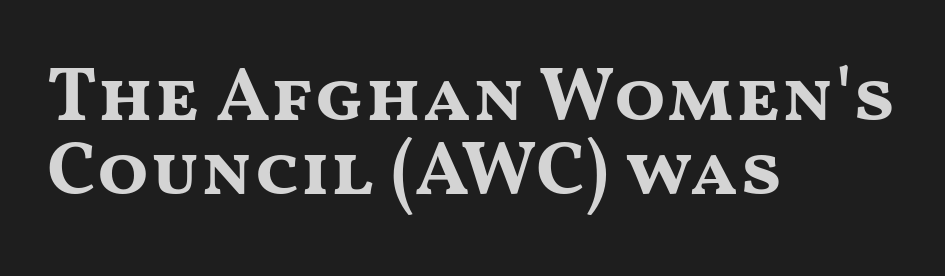
The image shows 76 px bold, wide sans-serif type, upright; set left-aligned, tight line spacing (0.98x), normal letter spacing, not underlined; medium stroke contrast and a medium x-height.
